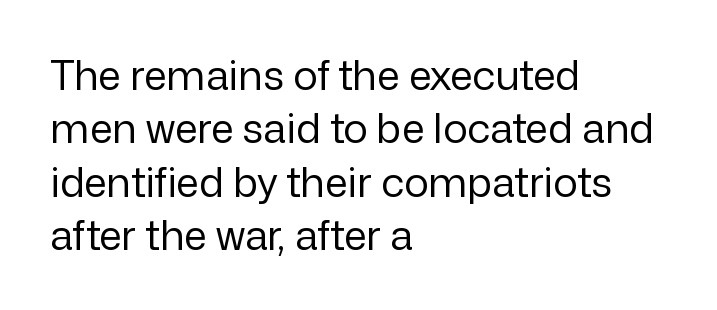
Q: Is the text bold? A: No.
Q: Is the text italic (slanted)? A: No, it is upright.
Q: Is the typeface a serif or a sans-serif typeface? A: Sans-serif.
Q: Is the text underlined? A: No.
Q: How is the paragraph aligned? A: Left-aligned.
Q: Is the spacing between letters normal or unusually wide? A: Normal.
Q: Is the spacing between lines tight, normal or loose? A: Normal.
Q: Width (condensed, normal, or wide)? A: Normal.
Q: Stroke contrast? A: Low.
Q: x-height? A: Medium.
Q: Monospaced? A: No.
